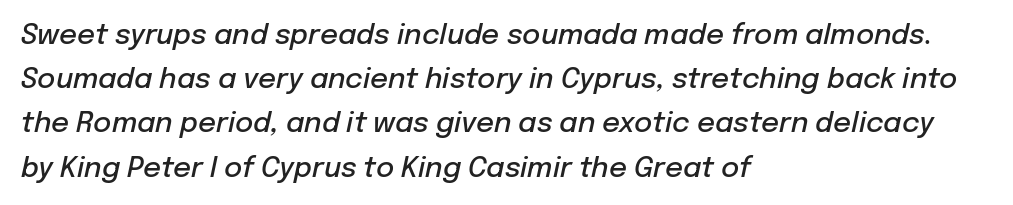
Q: Is the text bold? A: Semi-bold.
Q: Is the text italic (slanted)? A: Yes, it leans right by about 12 degrees.
Q: Is the text underlined? A: No.
Q: How is the paragraph aligned? A: Left-aligned.
Q: Is the spacing between letters normal or unusually wide? A: Normal.
Q: Is the spacing between lines tight, normal or loose? A: Normal.
Q: Width (condensed, normal, or wide)? A: Normal.
Q: Stroke contrast? A: Low.
Q: x-height? A: Medium.
Q: Monospaced? A: No.
